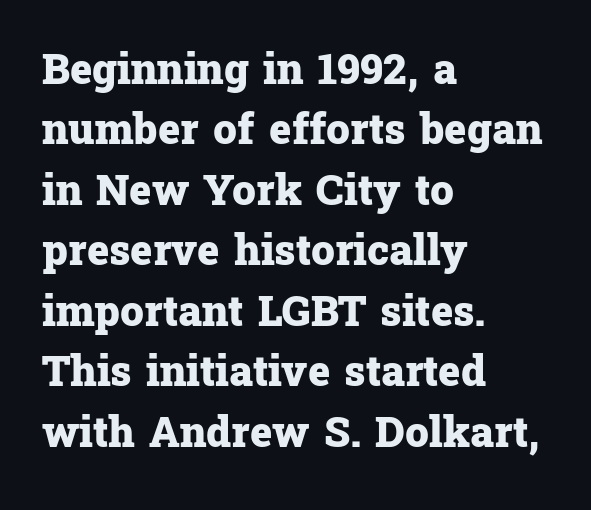
Q: Is the text bold? A: Yes.
Q: Is the text italic (slanted)? A: No, it is upright.
Q: Is the typeface a serif or a sans-serif typeface? A: Serif.
Q: Is the text underlined? A: No.
Q: How is the paragraph aligned? A: Left-aligned.
Q: Is the spacing between letters normal or unusually wide? A: Normal.
Q: Is the spacing between lines tight, normal or loose? A: Normal.
Q: Width (condensed, normal, or wide)? A: Normal.
Q: Stroke contrast? A: Low.
Q: x-height? A: Medium.
Q: Monospaced? A: No.
